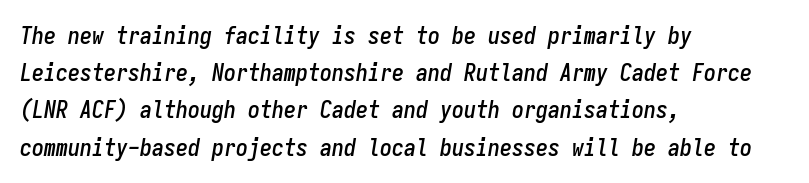
The image shows 24 px text type, italic (leaning right); set left-aligned, normal line spacing (1.55x), normal letter spacing, not underlined.
